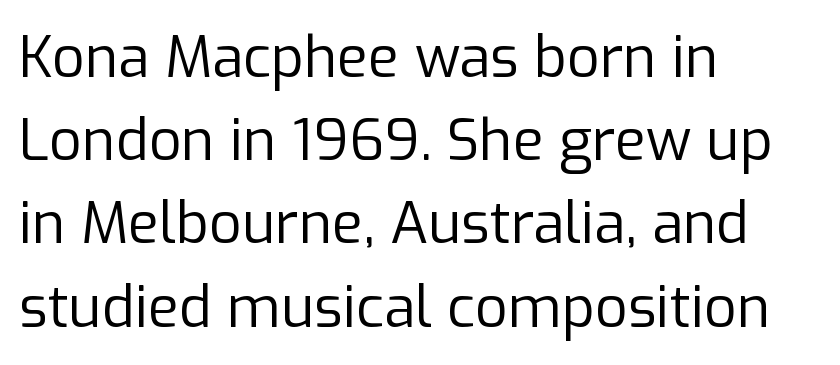
Typographically, this falls in the sans-serif category. Varying glyph widths throughout — classic text-font behaviour. The font is comparable to plain body text, perhaps lighter. Compared with typical paragraphs, the rows here are spaced about the same. Lines of text with bare space underneath.
